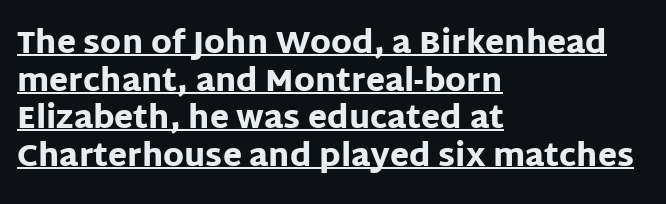
Q: Is the text bold? A: Yes.
Q: Is the text italic (slanted)? A: No, it is upright.
Q: Is the typeface a serif or a sans-serif typeface? A: Sans-serif.
Q: Is the text underlined? A: Yes.
Q: How is the paragraph aligned? A: Left-aligned.
Q: Is the spacing between letters normal or unusually wide? A: Normal.
Q: Width (condensed, normal, or wide)? A: Normal.
Q: Stroke contrast? A: Low.
Q: x-height? A: Large.
Q: Monospaced? A: No.
